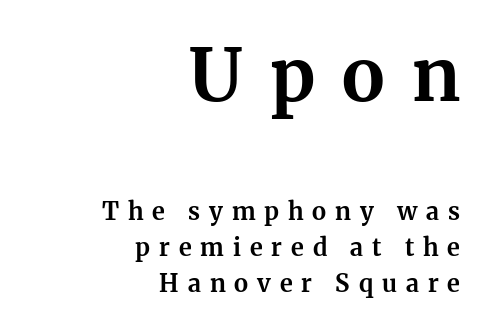
{"serif": "yes", "italic": "no", "bold": "yes", "weight": "bold", "width": "normal", "stroke_contrast": "medium", "x_height": "medium", "monospaced": "no", "underline": "no", "align": "right", "line_spacing": "normal", "line_spacing_ratio": 1.49, "letter_spacing": "wide", "letter_spacing_em": 0.37, "larger_block": "first", "size_ratio": 3.04, "glyph_px": 73}
